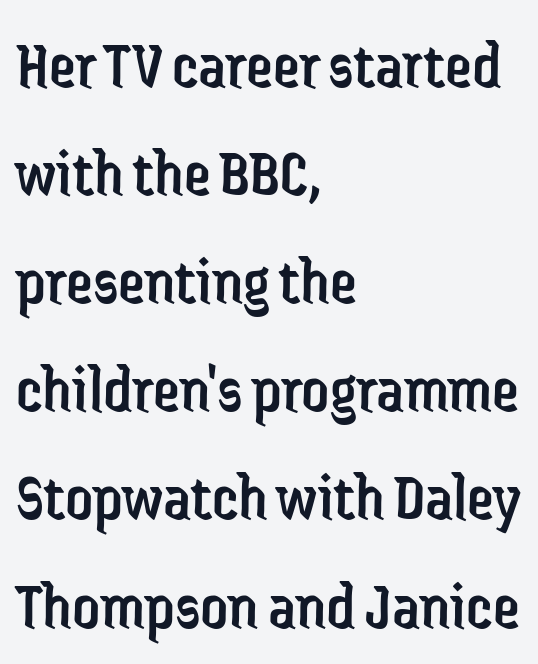
The image shows 68 px regular-weight, condensed sans-serif type, upright; set left-aligned, normal line spacing (1.59x), normal letter spacing, not underlined; low stroke contrast and a medium x-height.
